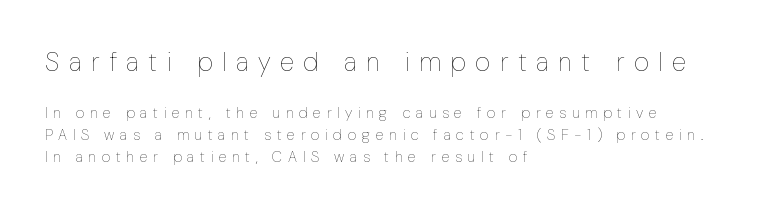
The image shows 26 px text type, upright; set left-aligned, normal line spacing (1.45x), unusually wide letter spacing (+0.37 em), not underlined; the first (top) block is 1.73x larger.
